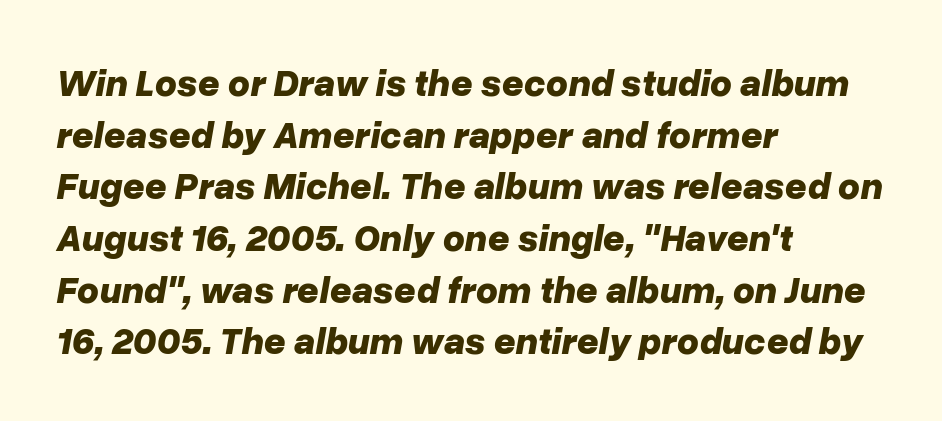
Where is the straight margin? On the left. Honestly, there is no underline to notice here at all. Standard letterfit; no display-style spreading of the glyphs. This sample uses an oblique cut, with every glyph tilted off the vertical.
